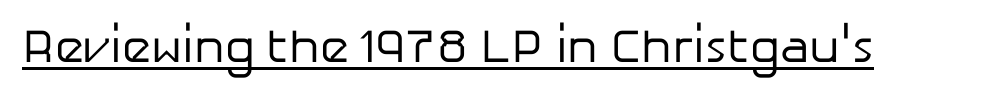
Q: Is the text bold? A: No.
Q: Is the text italic (slanted)? A: No, it is upright.
Q: Is the typeface a serif or a sans-serif typeface? A: Sans-serif.
Q: Is the text underlined? A: Yes.
Q: Is the spacing between letters normal or unusually wide? A: Normal.
Q: Width (condensed, normal, or wide)? A: Normal.
Q: Stroke contrast? A: Low.
Q: x-height? A: Medium.
Q: Monospaced? A: No.
